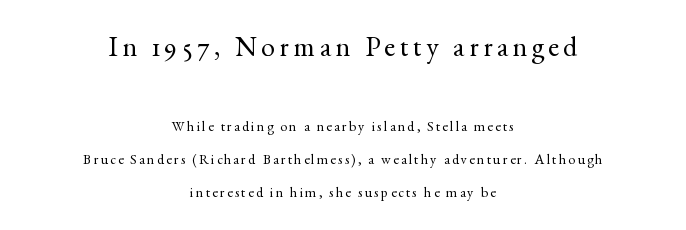
Q: Is the text bold? A: No.
Q: Is the text italic (slanted)? A: No, it is upright.
Q: Is the typeface a serif or a sans-serif typeface? A: Serif.
Q: Is the text underlined? A: No.
Q: How is the paragraph aligned? A: Centered.
Q: Is the spacing between lines tight, normal or loose? A: Loose.
Q: Which block of text is set in a larger size, the first (top) or the second (bottom)? A: The first (top) one.
Q: Width (condensed, normal, or wide)? A: Normal.
Q: x-height? A: Small.
Q: Monospaced? A: No.
